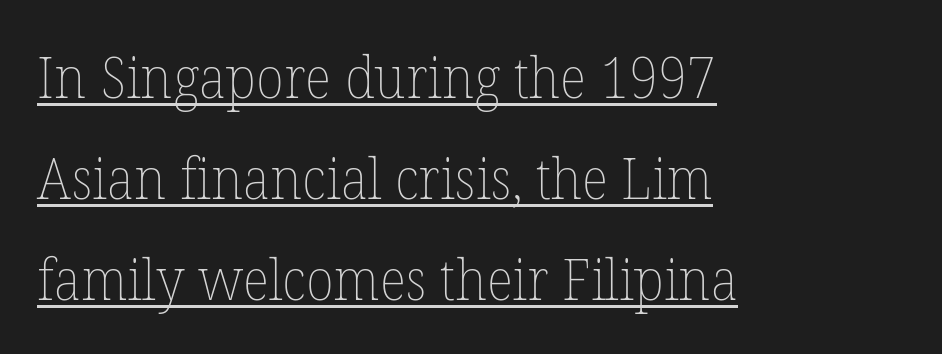
The image shows 57 px thin type, upright; set left-aligned, line spacing 1.77x, normal letter spacing, underlined; low stroke contrast and a medium x-height.
